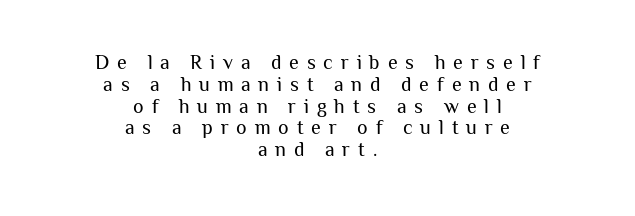
The specimen reads as upright at a glance. The weight tops out at a normal text grade. Letters rest on an invisible, unmarked baseline. Here the glyphs are tracked loosely, breaking word shapes into spaced letters. Does the copy run flush right? No — it is centered line by line.
